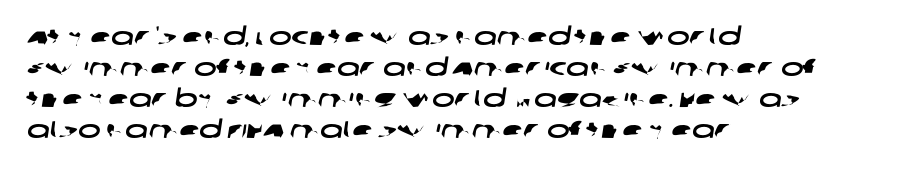
{"underline": "no", "align": "left", "line_spacing": "normal", "line_spacing_ratio": 1.29, "letter_spacing": "normal", "letter_spacing_em": 0.0, "glyph_px": 24}
